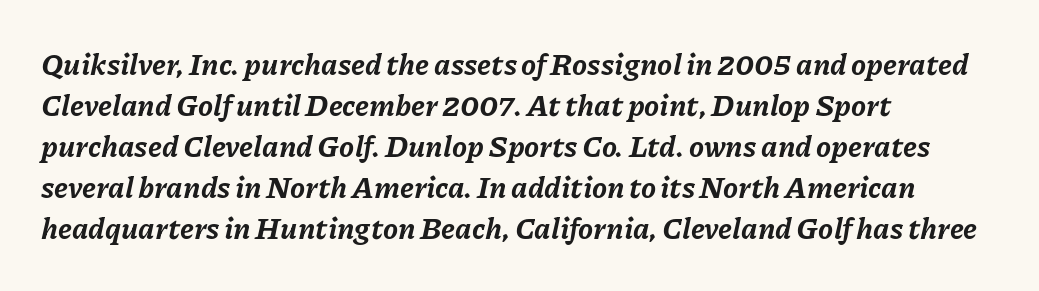
The image shows 30 px bold type, italic (leaning right); set left-aligned, normal line spacing (1.37x), normal letter spacing, not underlined; low stroke contrast and a medium x-height.
